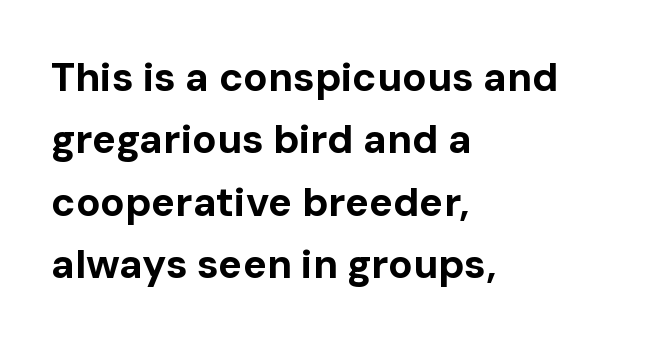
{"serif": "no", "italic": "no", "bold": "yes", "weight": "bold", "width": "normal", "stroke_contrast": "low", "x_height": "medium", "monospaced": "no", "underline": "no", "align": "left", "line_spacing": "normal", "line_spacing_ratio": 1.56, "letter_spacing": "normal", "letter_spacing_em": 0.0, "glyph_px": 40}
